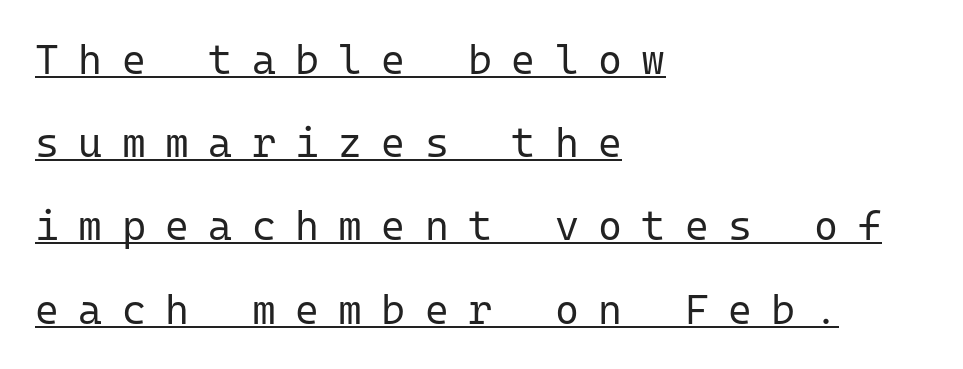
The image shows 41 px regular-weight sans-serif type, upright, monospaced; set left-aligned, loose line spacing (2.03x), unusually wide letter spacing (+0.47 em), underlined; low stroke contrast and a medium x-height.
